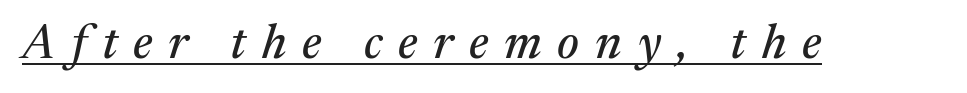
The image shows 48 px serif type, italic (leaning right); set unusually wide letter spacing (+0.33 em), underlined; medium stroke contrast and a medium x-height.
